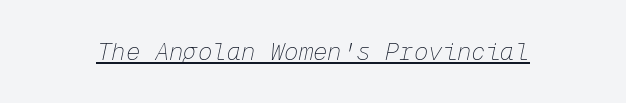
The image shows 24 px text type, italic (leaning right); set normal letter spacing, underlined.
